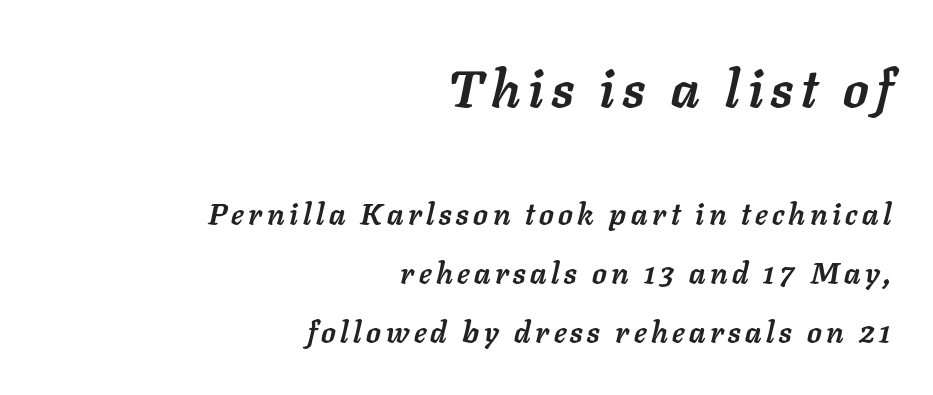
Q: Is the text bold? A: Yes.
Q: Is the text italic (slanted)? A: Yes, it leans right by about 11 degrees.
Q: Is the text underlined? A: No.
Q: How is the paragraph aligned? A: Right-aligned.
Q: Is the spacing between lines tight, normal or loose? A: Loose.
Q: Which block of text is set in a larger size, the first (top) or the second (bottom)? A: The first (top) one.
Q: Width (condensed, normal, or wide)? A: Normal.
Q: Stroke contrast? A: Low.
Q: x-height? A: Medium.
Q: Monospaced? A: No.
